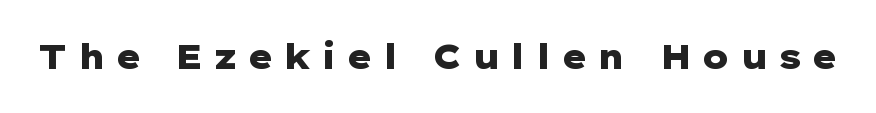
Q: Is the text bold? A: Yes.
Q: Is the text italic (slanted)? A: No, it is upright.
Q: Is the typeface a serif or a sans-serif typeface? A: Sans-serif.
Q: Is the text underlined? A: No.
Q: Is the spacing between letters normal or unusually wide? A: Unusually wide.
Q: Width (condensed, normal, or wide)? A: Wide.
Q: Stroke contrast? A: Low.
Q: x-height? A: Medium.
